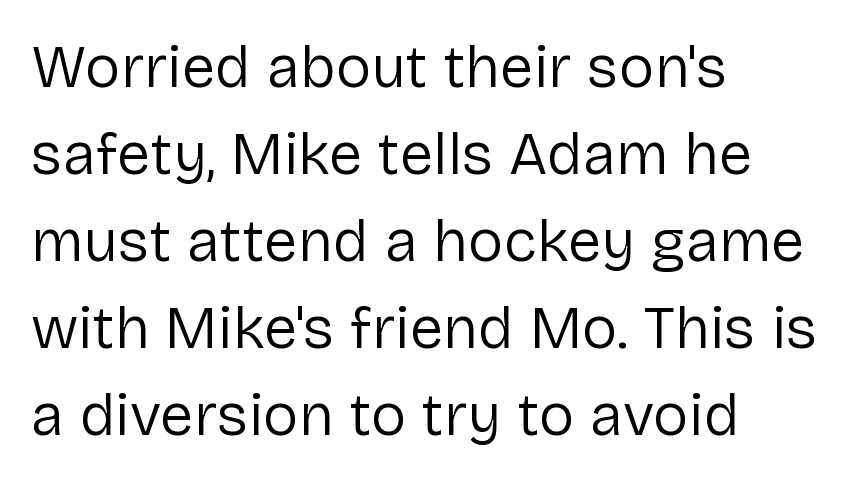
{"serif": "no", "italic": "no", "bold": "no", "weight": "regular", "width": "normal", "stroke_contrast": "low", "x_height": "medium", "monospaced": "no", "underline": "no", "align": "left", "line_spacing": "normal", "line_spacing_ratio": 1.45, "letter_spacing": "normal", "letter_spacing_em": 0.0, "glyph_px": 60}
